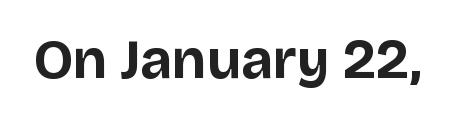
Each letter keeps its own natural width here, so spacing adapts to shape. In terms of letterspacing, this is plain default setting. When letters stand straight like this, we call the style roman or upright. I'd describe the lettering as bold — thick and assertive. The letters carry no serifs — their stems end cleanly without finishing strokes. Bare-footed words on every line.
